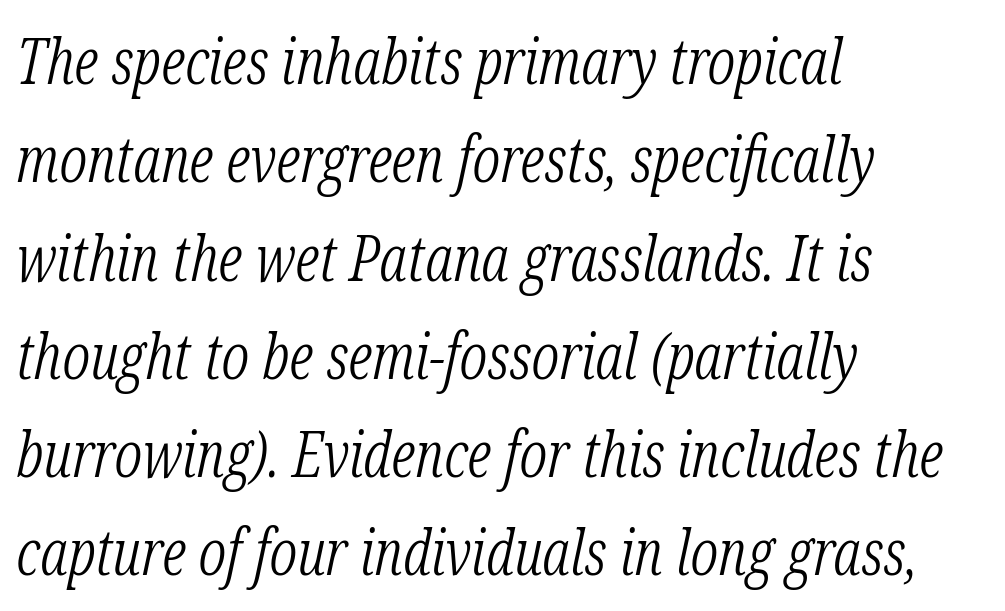
The image shows 63 px light, condensed serif type, italic (leaning right); set left-aligned, normal line spacing (1.56x), normal letter spacing, not underlined; low stroke contrast and a medium x-height.
